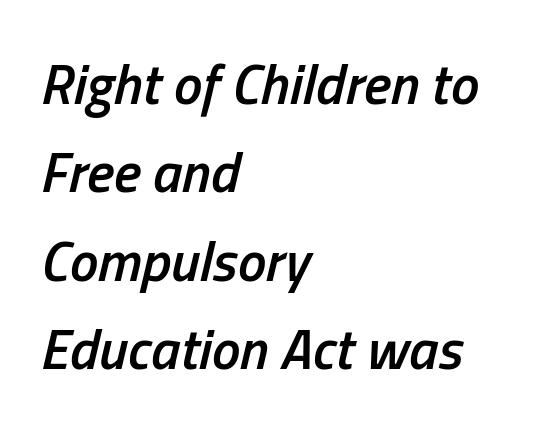
Note the varied advance widths — an 'i' is clearly narrower than an 'm'. Only glyphs here, with clear space below each row. Line beginnings align vertically; line endings do not. The letters sit at their default tracking, neither squeezed nor spread. Rows of type keep a routine distance in the vertical direction.
